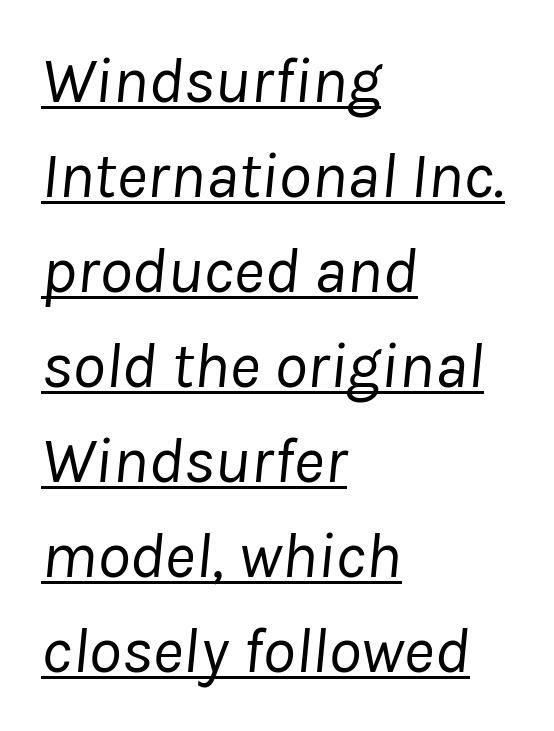
Q: Is the text bold? A: No.
Q: Is the text italic (slanted)? A: Yes, it leans right by about 8 degrees.
Q: Is the text underlined? A: Yes.
Q: How is the paragraph aligned? A: Left-aligned.
Q: Is the spacing between letters normal or unusually wide? A: Normal.
Q: Is the spacing between lines tight, normal or loose? A: Normal.
Q: Width (condensed, normal, or wide)? A: Normal.
Q: Stroke contrast? A: Low.
Q: x-height? A: Medium.
Q: Monospaced? A: No.
